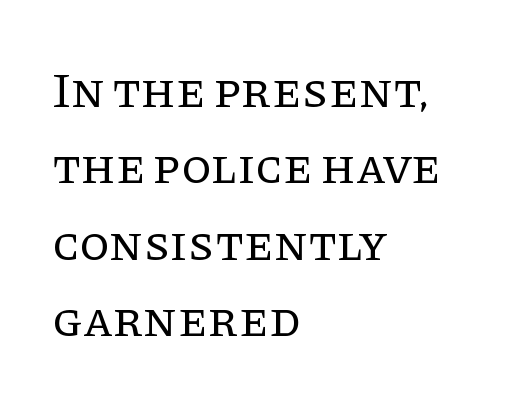
The image shows 49 px regular-weight serif type, upright; set left-aligned, normal line spacing (1.56x), normal letter spacing, not underlined; low stroke contrast and a large x-height.
